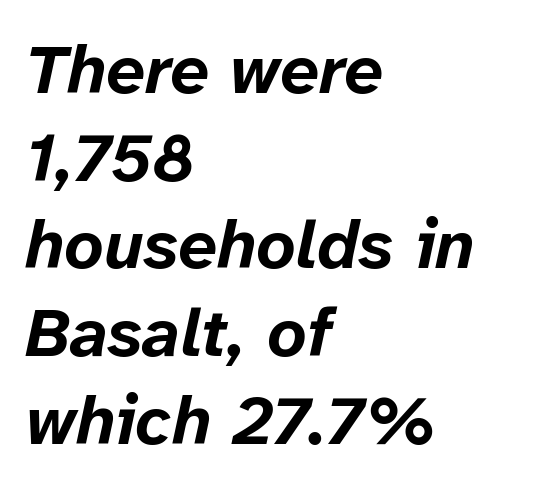
Q: Is the text bold? A: Yes.
Q: Is the text italic (slanted)? A: Yes, it leans right by about 12 degrees.
Q: Is the text underlined? A: No.
Q: How is the paragraph aligned? A: Left-aligned.
Q: Is the spacing between letters normal or unusually wide? A: Normal.
Q: Is the spacing between lines tight, normal or loose? A: Normal.
Q: Width (condensed, normal, or wide)? A: Normal.
Q: Stroke contrast? A: Low.
Q: x-height? A: Medium.
Q: Monospaced? A: No.
